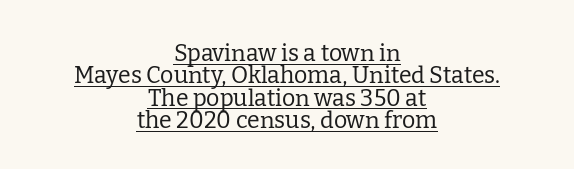
The image shows 23 px text type, upright; set centered, tight line spacing (0.97x), normal letter spacing, underlined.
